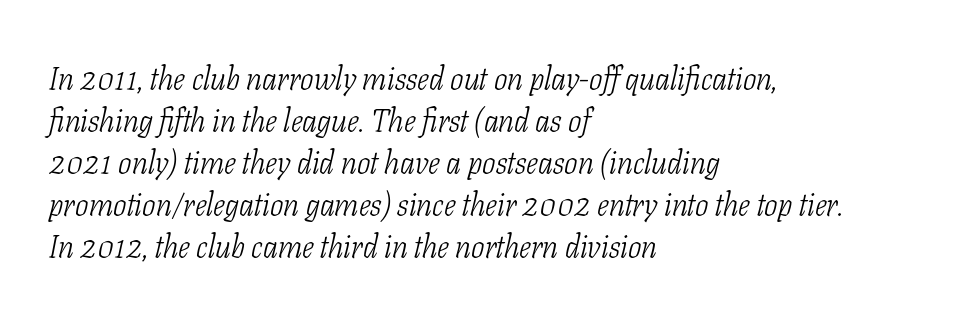
Where is the straight margin? On the left. When letters slant like this, we call the style italic. The rows are spaced the way most documents space them. This sample has the flowing, uneven cadence of proportional lettering.
